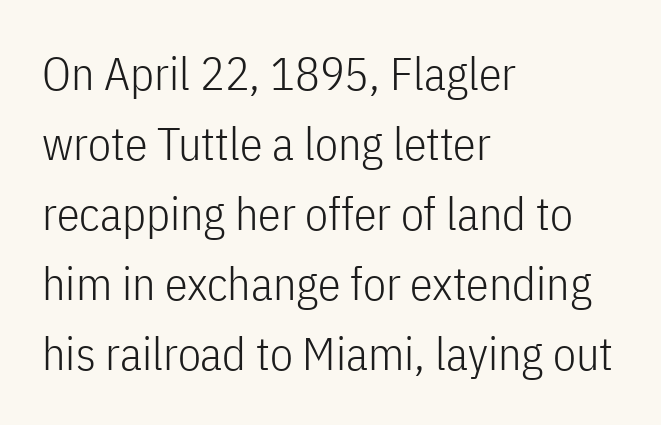
Interline gaps are of average width in this sample. Do the characters align in a grid? No, the font is proportional. Letter spacing: default. I'd call this a sans setting — the letters go barefoot. It's the straight-up-and-down kind of type. The strokes carry an ordinary text weight at most.
